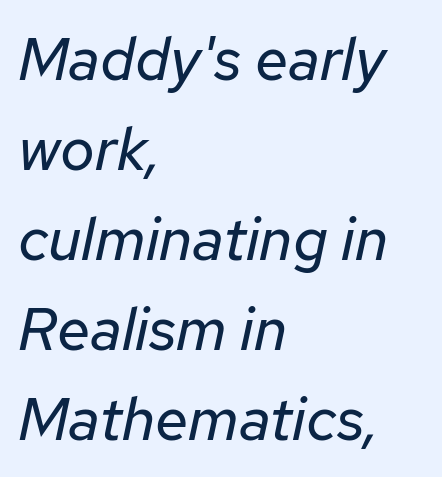
{"italic": "yes", "lean": "right", "slant_degrees": 12, "bold": "no", "weight": "regular", "width": "normal", "stroke_contrast": "low", "x_height": "medium", "monospaced": "no", "underline": "no", "align": "left", "line_spacing": "normal", "line_spacing_ratio": 1.5, "letter_spacing": "normal", "letter_spacing_em": 0.0, "glyph_px": 60}
